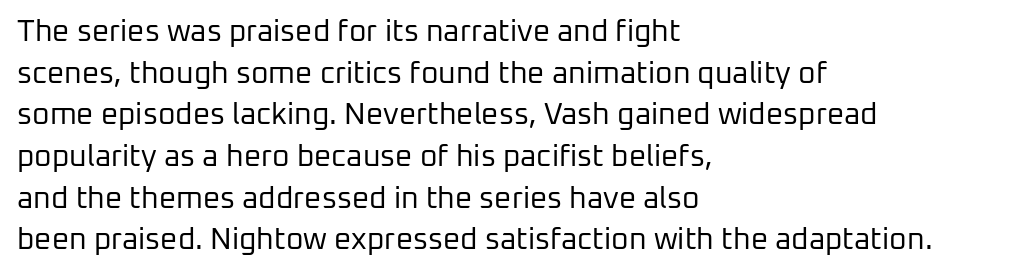
{"serif": "no", "italic": "no", "bold": "no", "weight": "regular", "width": "normal", "stroke_contrast": "low", "x_height": "medium", "monospaced": "no", "underline": "no", "align": "left", "line_spacing": "normal", "line_spacing_ratio": 1.39, "letter_spacing": "normal", "letter_spacing_em": 0.0, "glyph_px": 30}
